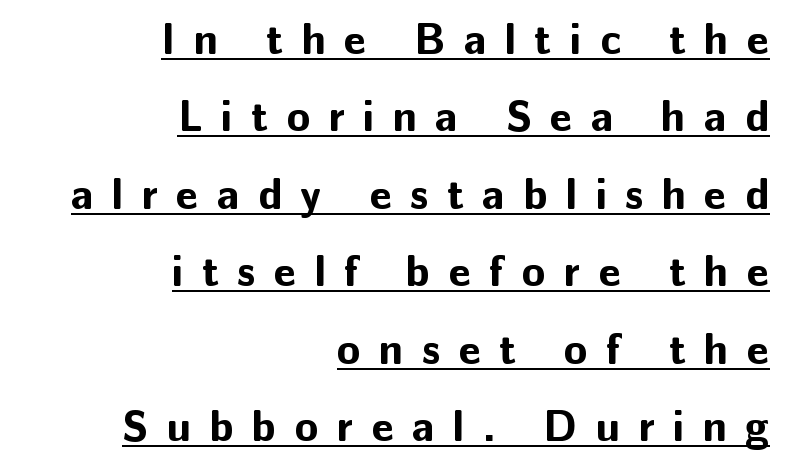
Is this a fixed-width face? No — the glyphs have proportional, varying widths. The gaps between neighbouring characters are conspicuously large. Nothing sits at the stroke ends, so this counts as sans-serif. As a designer I'd log this as weight 700, bold. The typesetter chose a ragged-left arrangement here.
